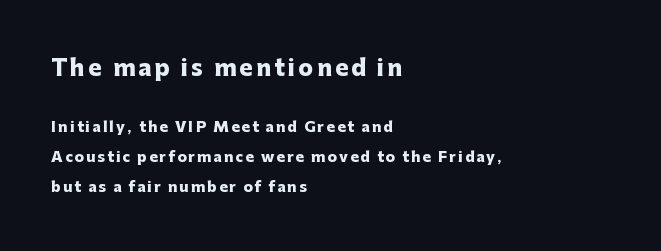
If you drew a line through each stem, it would be perfectly vertical. The line-height multiplier appears high, well above default. Of the two passages, the one on top uses the larger point size. The setting favours the left margin, as ordinary paragraphs usually do.
